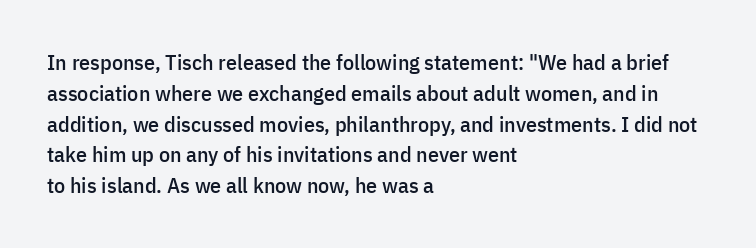
A classic flush-left, rag-right setting is used for this passage. Rendered with straight, roman letterforms. The rendering uses a moderate line-height, typical for paragraphs. In terms of letterspacing, this is plain default setting.
